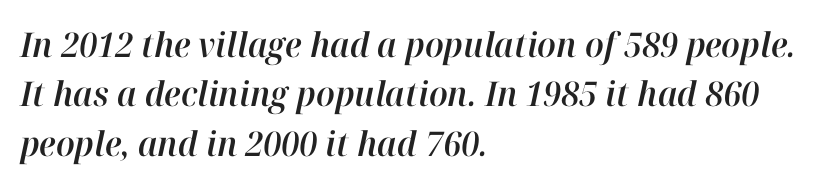
Style check: oblique. Has an underline been added? It has not. Visually the block forms a straight wall on the left and a jagged coastline on the right. The face used here is proportionally spaced, like ordinary book or web type. Is there much room between lines? A standard amount, neither cramped nor airy. Between one letter and the next there's only the usual sliver of space.
